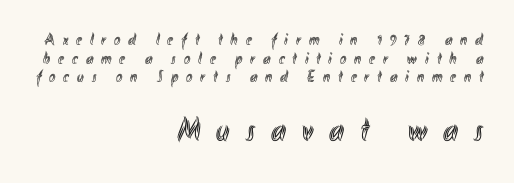
The ragged edge is on the left, which tells us the setting is flush right. This rendering features lettering with no underline. Think of a printed novel: that variable character pitch is what you see here. The following chunk of copy outweighs the initial chunk in type size. Honestly, the rows look squashed on top of each other.
